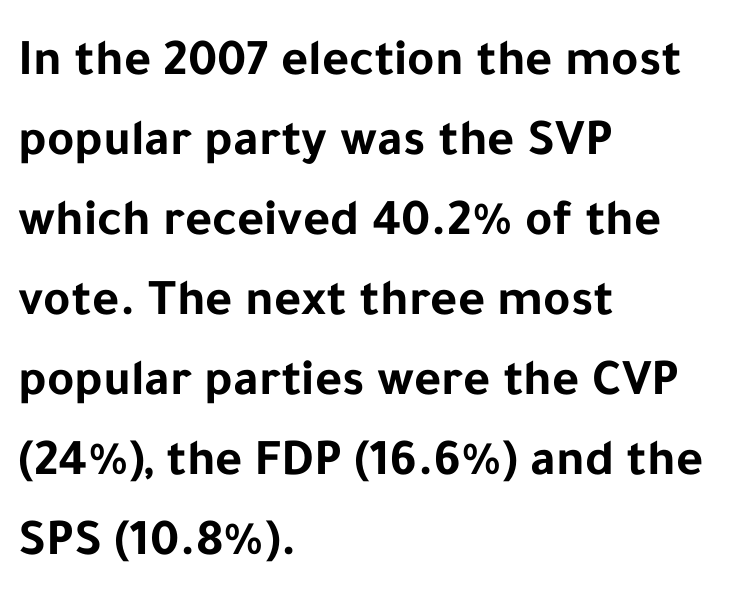
Q: Is the text bold? A: Yes.
Q: Is the text italic (slanted)? A: No, it is upright.
Q: Is the typeface a serif or a sans-serif typeface? A: Sans-serif.
Q: Is the text underlined? A: No.
Q: How is the paragraph aligned? A: Left-aligned.
Q: Is the spacing between letters normal or unusually wide? A: Normal.
Q: Is the spacing between lines tight, normal or loose? A: Normal.
Q: Width (condensed, normal, or wide)? A: Normal.
Q: Stroke contrast? A: Low.
Q: x-height? A: Medium.
Q: Monospaced? A: No.
